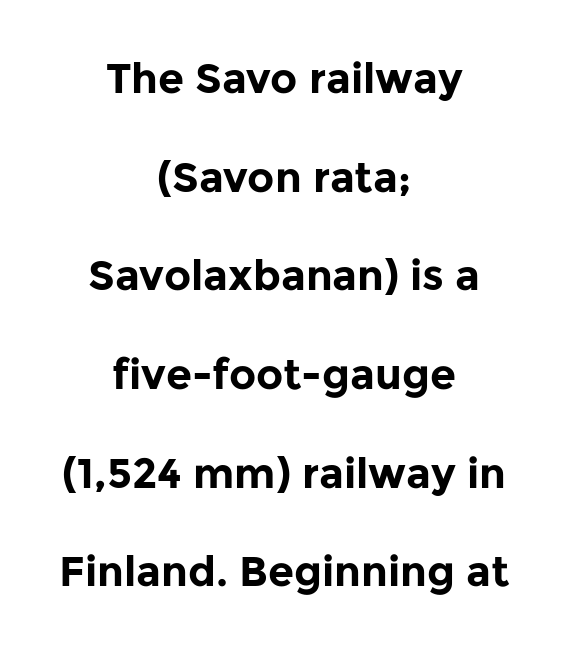
Horizontally, the lines are justified to the midpoint only. Rows of type keep a wide berth in the vertical direction. The typography opts for an upright posture over an oblique one. Varying glyph widths throughout — classic text-font behaviour.
